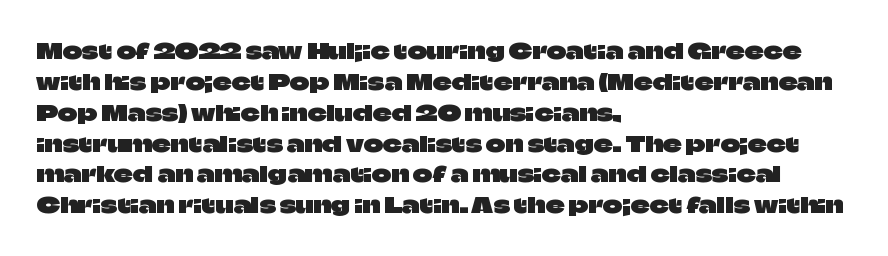
{"italic": "no", "underline": "no", "align": "left", "line_spacing": "normal", "line_spacing_ratio": 1.47, "letter_spacing": "normal", "letter_spacing_em": 0.0, "glyph_px": 21}
